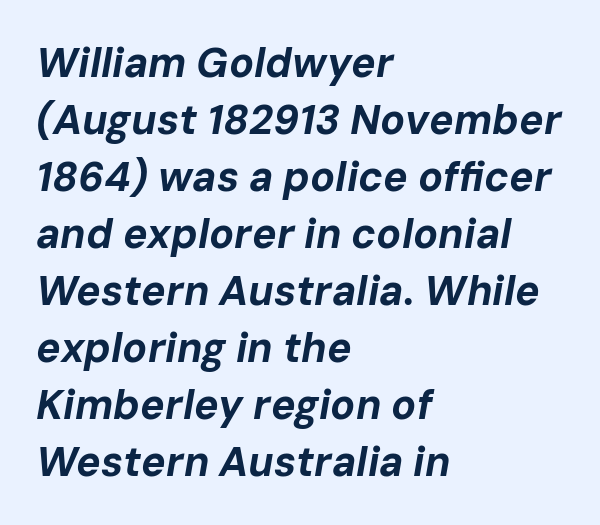
Q: Is the text bold? A: Yes.
Q: Is the text italic (slanted)? A: Yes, it leans right by about 10 degrees.
Q: Is the text underlined? A: No.
Q: How is the paragraph aligned? A: Left-aligned.
Q: Is the spacing between letters normal or unusually wide? A: Normal.
Q: Is the spacing between lines tight, normal or loose? A: Normal.
Q: Width (condensed, normal, or wide)? A: Normal.
Q: Stroke contrast? A: Low.
Q: x-height? A: Medium.
Q: Monospaced? A: No.
